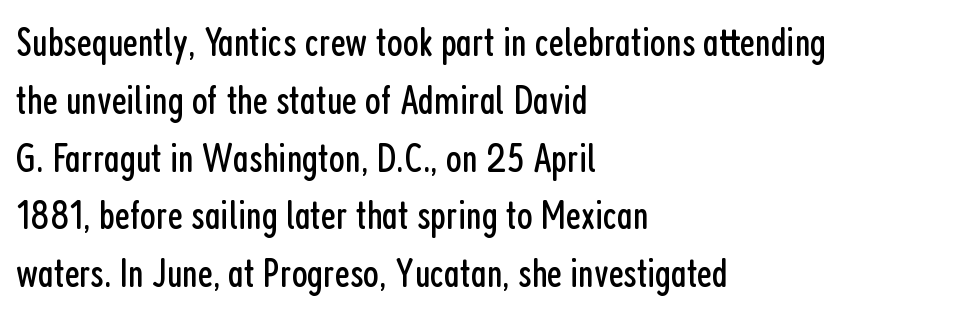
The image shows 41 px regular-weight, condensed sans-serif type, upright; set left-aligned, normal line spacing (1.41x), normal letter spacing, not underlined; low stroke contrast and a medium x-height.
